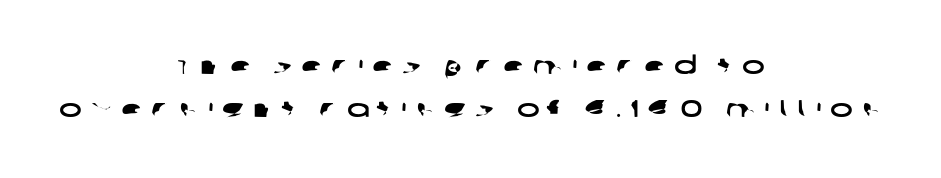
The image shows 24 px text type; set centered, line spacing 1.78x, unusually wide letter spacing (+0.37 em), not underlined.
